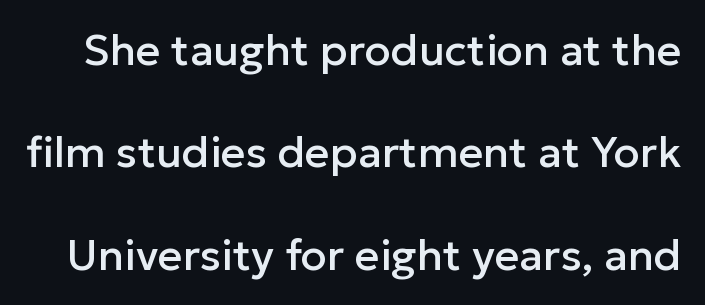
{"serif": "no", "italic": "no", "width": "normal", "stroke_contrast": "low", "x_height": "medium", "monospaced": "no", "underline": "no", "line_spacing": "loose", "line_spacing_ratio": 2.38, "letter_spacing": "normal", "letter_spacing_em": 0.0, "glyph_px": 43}
